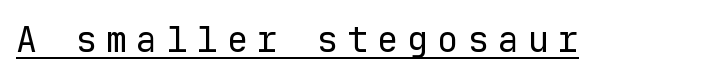
The image shows 35 px regular-weight sans-serif type, upright, monospaced; set unusually wide letter spacing (+0.26 em), underlined; low stroke contrast and a medium x-height.
